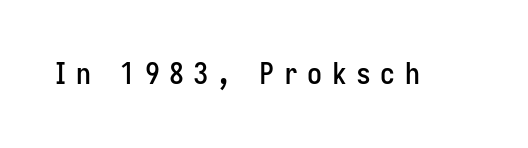
{"serif": "no", "italic": "no", "width": "condensed", "stroke_contrast": "low", "x_height": "medium", "monospaced": "no", "underline": "no", "letter_spacing": "wide", "letter_spacing_em": 0.31, "glyph_px": 30}
